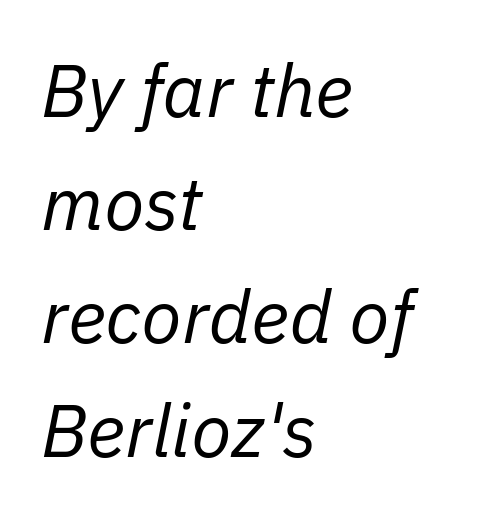
The image shows 74 px regular-weight type, italic (leaning right); set left-aligned, normal line spacing (1.53x), normal letter spacing, not underlined; low stroke contrast and a medium x-height.
